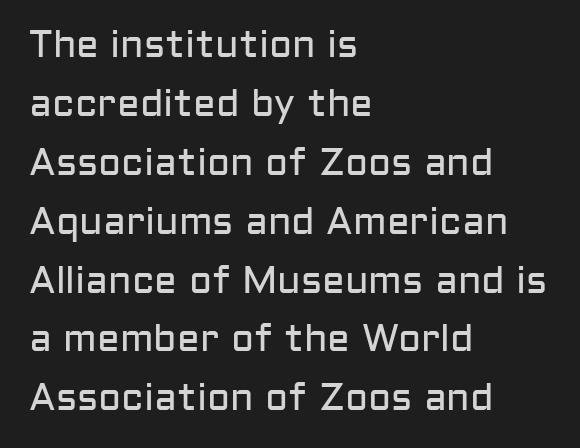
Q: Is the text bold? A: No.
Q: Is the text italic (slanted)? A: No, it is upright.
Q: Is the typeface a serif or a sans-serif typeface? A: Sans-serif.
Q: Is the text underlined? A: No.
Q: How is the paragraph aligned? A: Left-aligned.
Q: Is the spacing between letters normal or unusually wide? A: Normal.
Q: Is the spacing between lines tight, normal or loose? A: Normal.
Q: Width (condensed, normal, or wide)? A: Normal.
Q: Stroke contrast? A: Low.
Q: x-height? A: Medium.
Q: Monospaced? A: No.
